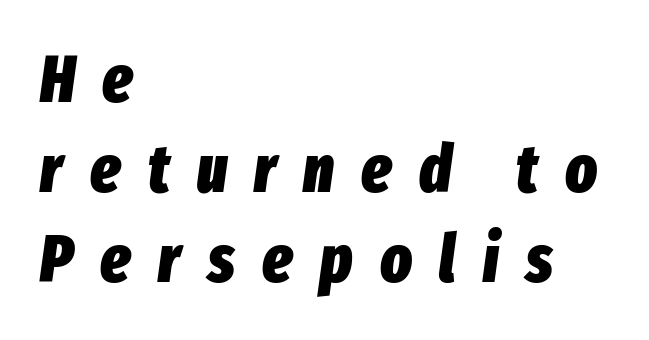
Q: Is the text bold? A: Yes.
Q: Is the text italic (slanted)? A: Yes, it leans right by about 8 degrees.
Q: Is the text underlined? A: No.
Q: How is the paragraph aligned? A: Left-aligned.
Q: Is the spacing between letters normal or unusually wide? A: Unusually wide.
Q: Is the spacing between lines tight, normal or loose? A: Normal.
Q: Width (condensed, normal, or wide)? A: Condensed.
Q: Stroke contrast? A: Low.
Q: x-height? A: Medium.
Q: Monospaced? A: No.
